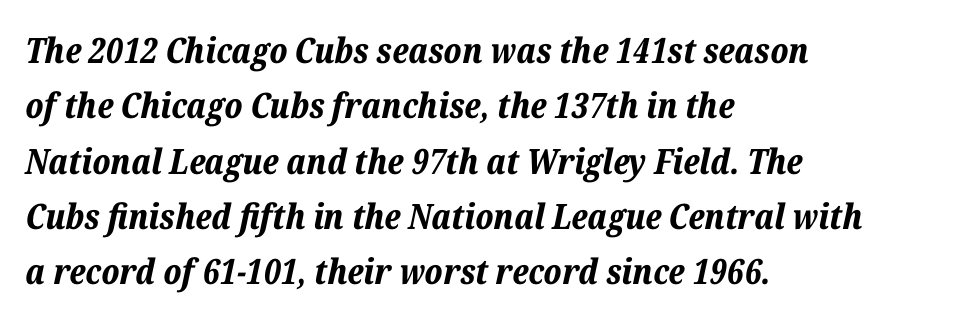
{"italic": "yes", "lean": "right", "slant_degrees": 12, "bold": "yes", "weight": "bold", "width": "normal", "stroke_contrast": "low", "x_height": "medium", "monospaced": "no", "underline": "no", "align": "left", "line_spacing": "normal", "line_spacing_ratio": 1.58, "letter_spacing": "normal", "letter_spacing_em": 0.0, "glyph_px": 35}
